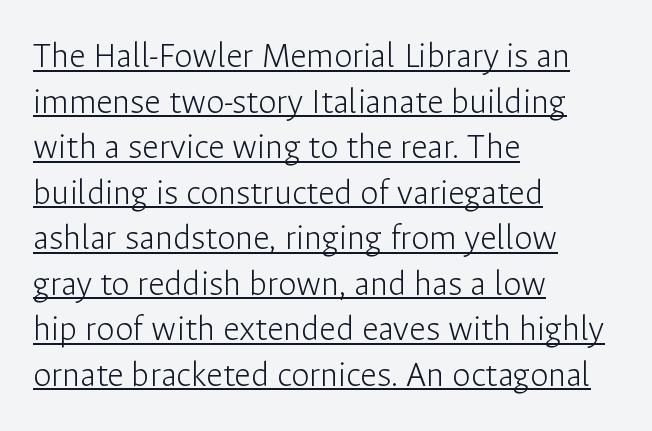
The paragraph shown leans on its left margin. In terms of letterspacing, this is plain default setting. The specimen includes a rule beneath the text block's lines. Note the varied advance widths — an 'i' is clearly narrower than an 'm'.
